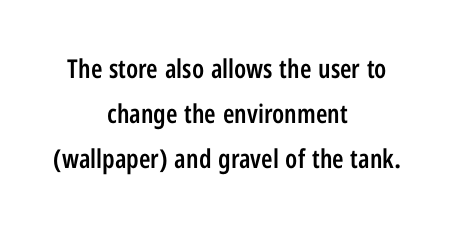
The image shows 26 px text type, upright; set centered, line spacing 1.73x, normal letter spacing, not underlined.
